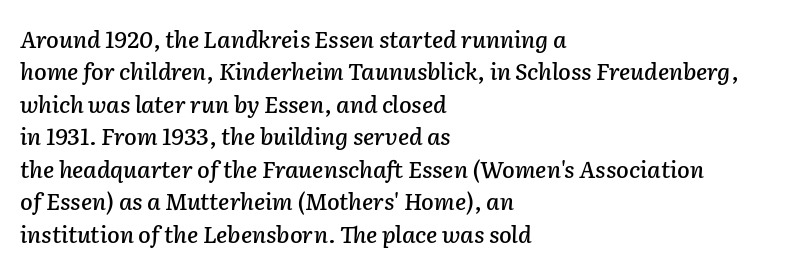
The image shows 23 px text type, italic (leaning right); set left-aligned, normal line spacing (1.41x), normal letter spacing, not underlined.
